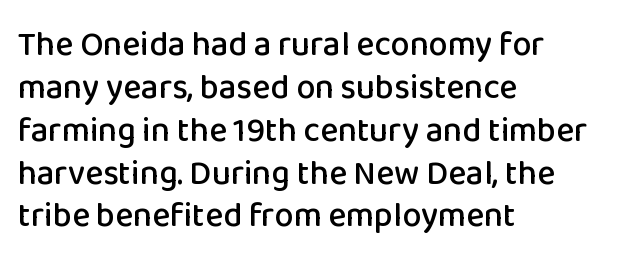
{"serif": "no", "italic": "no", "width": "normal", "stroke_contrast": "low", "x_height": "medium", "monospaced": "no", "underline": "no", "align": "left", "line_spacing": "normal", "line_spacing_ratio": 1.26, "letter_spacing": "normal", "letter_spacing_em": 0.0, "glyph_px": 34}
